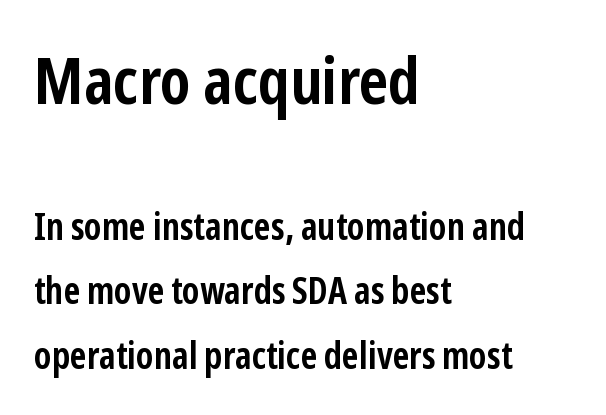
Note the varied advance widths — an 'i' is clearly narrower than an 'm'. Leftover space on each line is placed entirely after the last word. Heavy-handed strokes throughout: this text is bold. Compare the two chunks: the upper has the greater cap height. If you drew a line through each stem, it would be perfectly vertical.
